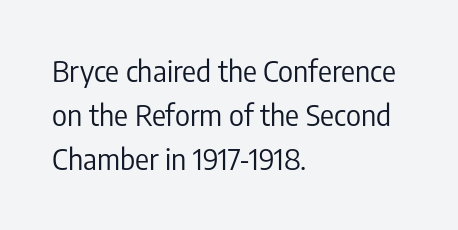
{"serif": "no", "italic": "no", "bold": "no", "weight": "regular", "width": "condensed", "stroke_contrast": "low", "x_height": "medium", "monospaced": "no", "underline": "no", "align": "left", "line_spacing": "normal", "line_spacing_ratio": 1.52, "letter_spacing": "normal", "letter_spacing_em": 0.0, "glyph_px": 29}
